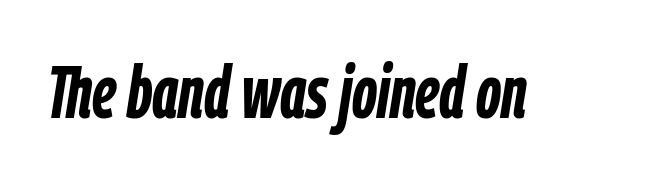
The image shows 73 px semibold, condensed type, italic (leaning right); set normal letter spacing, not underlined; low stroke contrast and a medium x-height.
